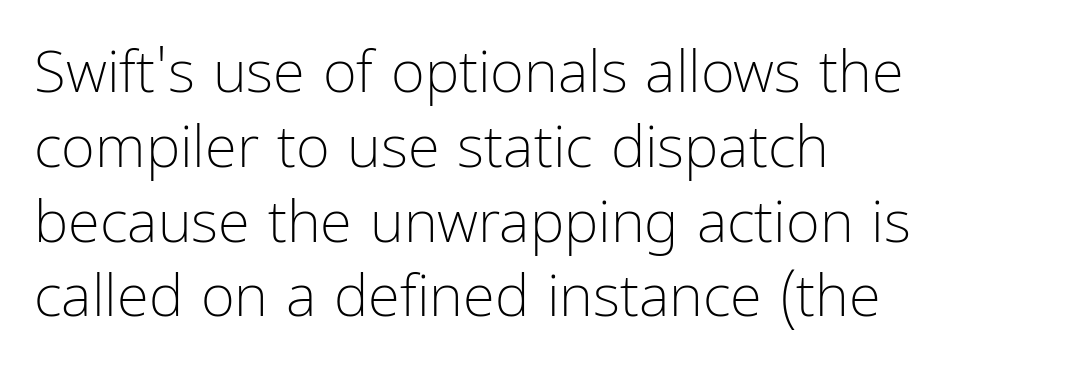
{"serif": "no", "italic": "no", "bold": "no", "weight": "light", "width": "condensed", "stroke_contrast": "low", "x_height": "medium", "monospaced": "no", "underline": "no", "align": "left", "line_spacing": "normal", "line_spacing_ratio": 1.29, "letter_spacing": "normal", "letter_spacing_em": 0.0, "glyph_px": 58}
